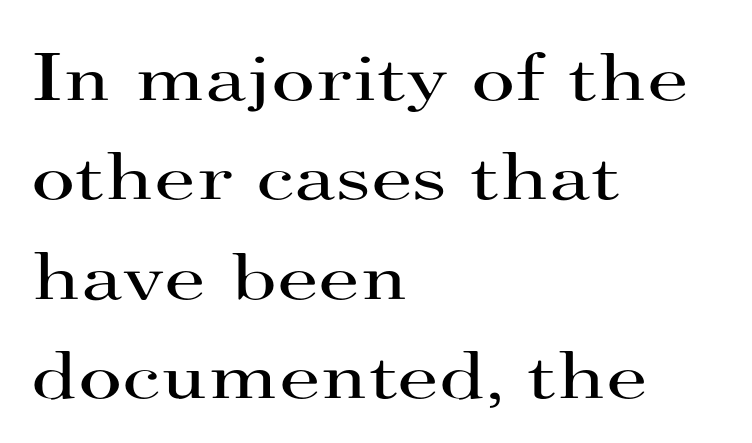
{"serif": "yes", "italic": "no", "bold": "no", "weight": "regular", "width": "wide", "stroke_contrast": "high", "x_height": "small", "monospaced": "no", "underline": "no", "align": "left", "line_spacing": "normal", "line_spacing_ratio": 1.46, "letter_spacing": "normal", "letter_spacing_em": 0.0, "glyph_px": 68}
